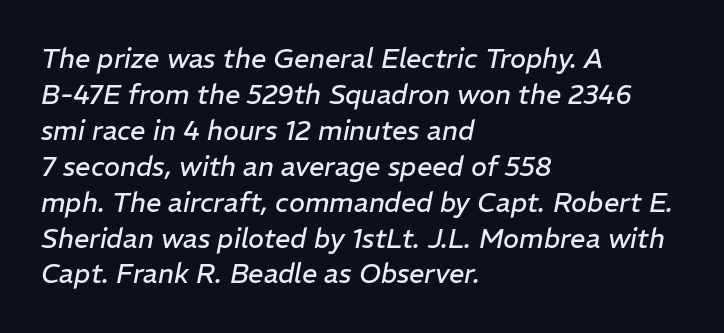
Q: Is the text bold? A: No.
Q: Is the text italic (slanted)? A: Yes, it leans right by about 11 degrees.
Q: Is the text underlined? A: No.
Q: How is the paragraph aligned? A: Left-aligned.
Q: Is the spacing between letters normal or unusually wide? A: Normal.
Q: Is the spacing between lines tight, normal or loose? A: Normal.
